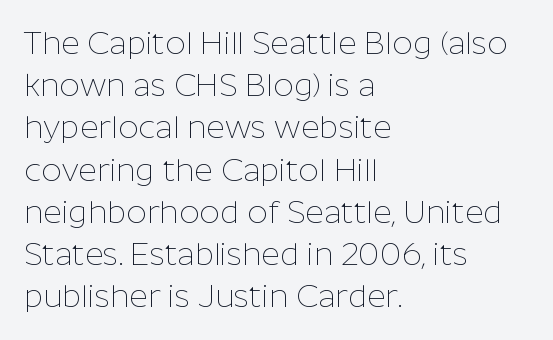
Q: Is the text bold? A: No.
Q: Is the text italic (slanted)? A: No, it is upright.
Q: Is the typeface a serif or a sans-serif typeface? A: Sans-serif.
Q: Is the text underlined? A: No.
Q: How is the paragraph aligned? A: Left-aligned.
Q: Is the spacing between letters normal or unusually wide? A: Normal.
Q: Is the spacing between lines tight, normal or loose? A: Normal.
Q: Width (condensed, normal, or wide)? A: Normal.
Q: Stroke contrast? A: Low.
Q: x-height? A: Medium.
Q: Monospaced? A: No.
